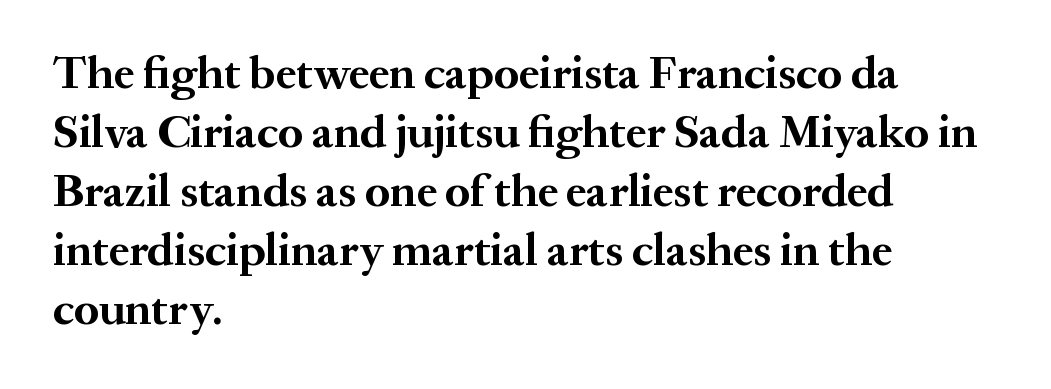
I'd describe the lettering as bold — thick and assertive. Plain, unruled lines of type. Caption: standard tracking, unaltered. In terms of leading, this rendering sits right in the middle. The lettering stays uniformly vertical, giving the passage a roman look.
